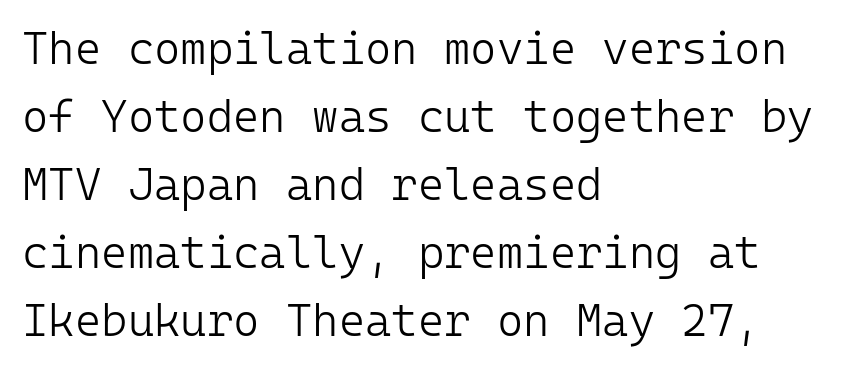
Is there much room between lines? A standard amount, neither cramped nor airy. The face used here is a sans, in the tradition of grotesques and geometrics. What stands out about the letter spacing? Nothing — it is the standard amount. Descenders hang freely into open space. No letter is thick-stroked: the sample isn't bold.
